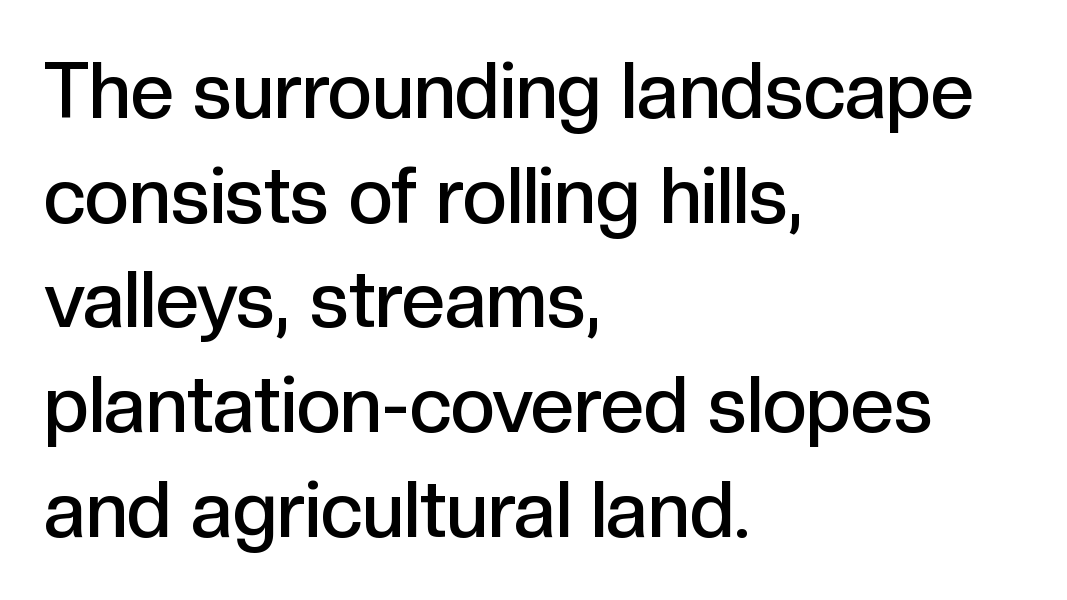
The block of text has a typical density, with ordinary space between rows. Classification — sans serif. The letters advance in unequal steps, a hallmark of proportional type. Each glyph is drawn with semibold strokes, heavier than normal yet not fully bold. A typesetter would mark this as roman, not italic.
